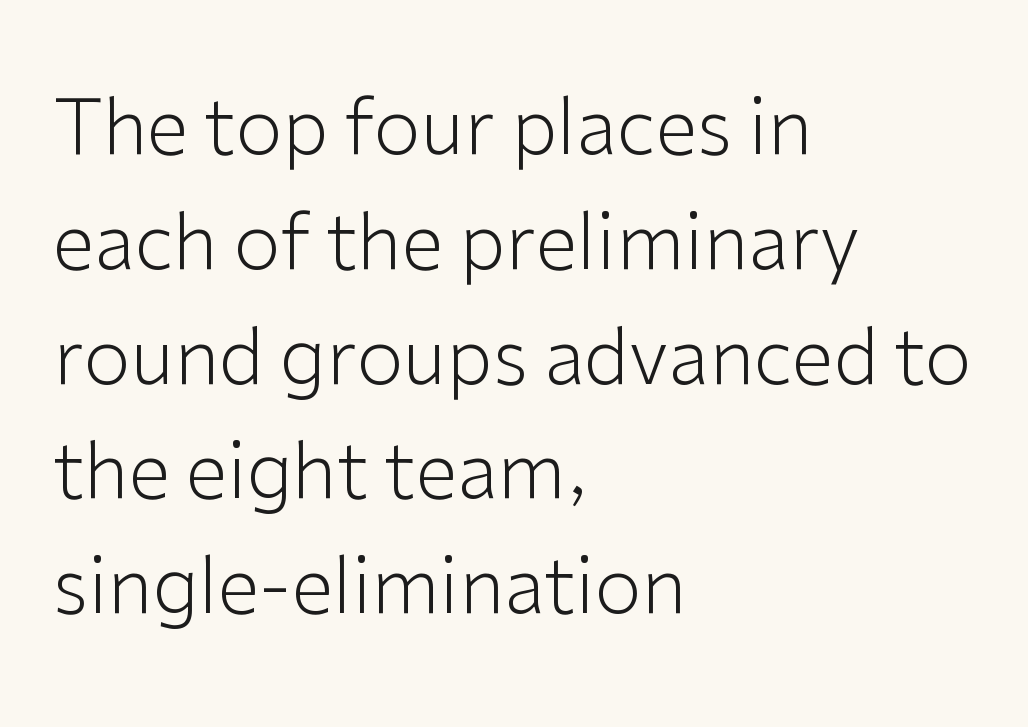
The image shows 76 px light sans-serif type, upright; set left-aligned, normal line spacing (1.51x), normal letter spacing, not underlined; low stroke contrast and a medium x-height.
